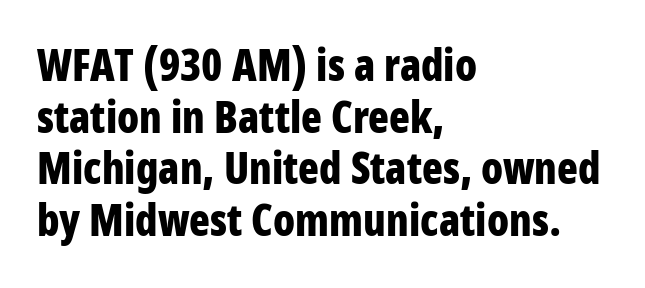
The image shows 43 px bold, condensed sans-serif type, upright; set left-aligned, line spacing 1.2x, normal letter spacing, not underlined; low stroke contrast and a large x-height.
